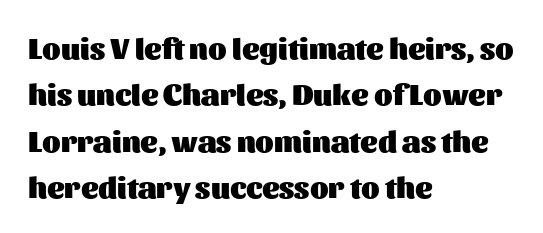
{"serif": "no", "italic": "no", "bold": "yes", "weight": "heavy", "width": "normal", "stroke_contrast": "medium", "x_height": "medium", "monospaced": "no", "underline": "no", "align": "left", "line_spacing": "normal", "line_spacing_ratio": 1.55, "letter_spacing": "normal", "letter_spacing_em": 0.0, "glyph_px": 30}
